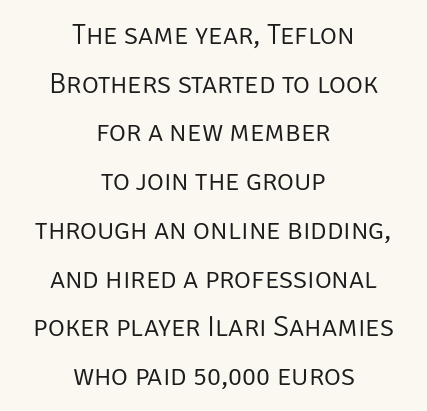
{"serif": "no", "italic": "no", "bold": "no", "weight": "light", "width": "normal", "stroke_contrast": "low", "x_height": "large", "monospaced": "no", "underline": "no", "align": "center", "line_spacing": "normal", "line_spacing_ratio": 1.68, "letter_spacing": "normal", "letter_spacing_em": 0.0, "glyph_px": 29}
